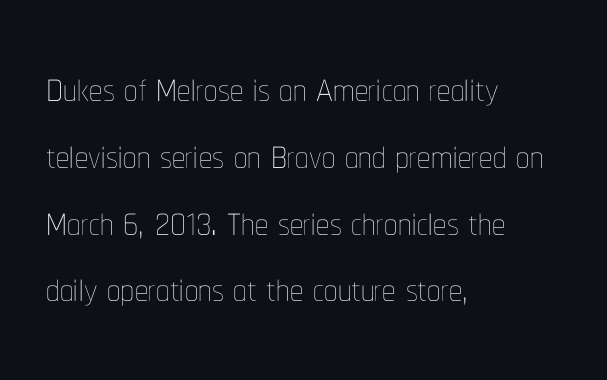
The image shows 53 px thin, condensed type, upright; set left-aligned, normal line spacing (1.26x), normal letter spacing, not underlined; low stroke contrast and a medium x-height.
